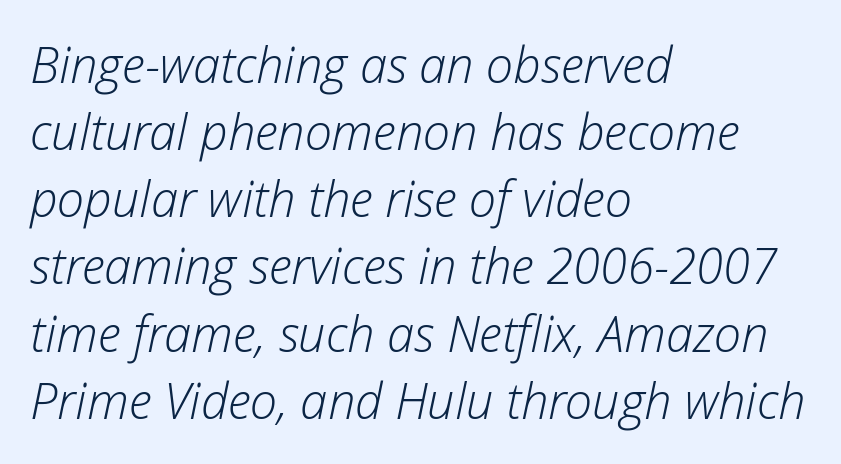
These lines are rendered in a variable-pitch font. There's an unmistakable incline to the writing here. Compared with a centered layout, this one pins lines to the left instead. Each stroke keeps to a modest, everyday thickness or less. Nobody drew a line under any word here.
